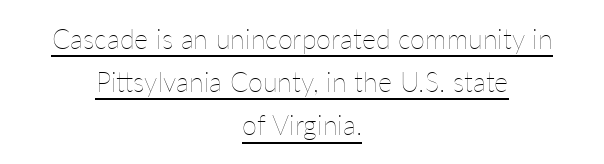
Q: Is the text bold? A: No.
Q: Is the text italic (slanted)? A: No, it is upright.
Q: Is the text underlined? A: Yes.
Q: How is the paragraph aligned? A: Centered.
Q: Is the spacing between letters normal or unusually wide? A: Normal.
Q: Is the spacing between lines tight, normal or loose? A: Normal.
